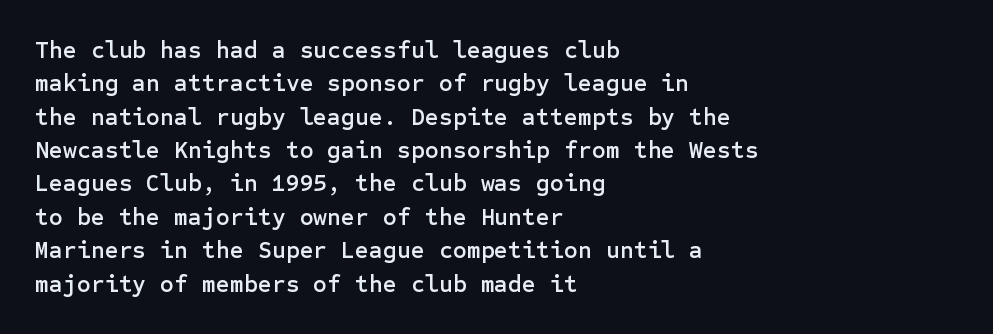
Style check: upright. Bare-footed words on every line. The passage shown has conventional tracking throughout. If you measured baseline to baseline, you'd find a middling distance. A student would call this left alignment; a typographer would say flush left, rag right.
